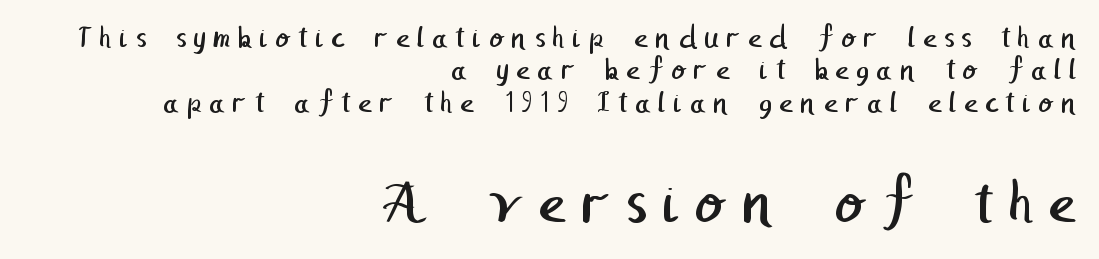
Q: Is the text bold? A: No.
Q: Is the typeface a serif or a sans-serif typeface? A: Sans-serif.
Q: Is the text underlined? A: No.
Q: How is the paragraph aligned? A: Right-aligned.
Q: Is the spacing between letters normal or unusually wide? A: Unusually wide.
Q: Is the spacing between lines tight, normal or loose? A: Tight.
Q: Which block of text is set in a larger size, the first (top) or the second (bottom)? A: The second (bottom) one.
Q: Width (condensed, normal, or wide)? A: Normal.
Q: Stroke contrast? A: Low.
Q: x-height? A: Medium.
